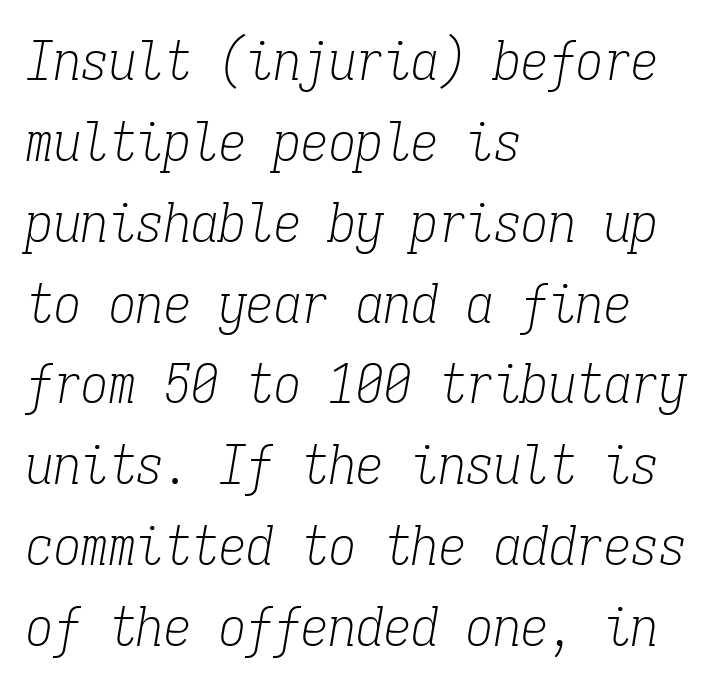
Observe the lean: these are italic letterforms. The passage shown is not bold in any degree. Characters follow at the spacing the type designer built in. The rendering uses typewriter-style spacing with identical character cells.
